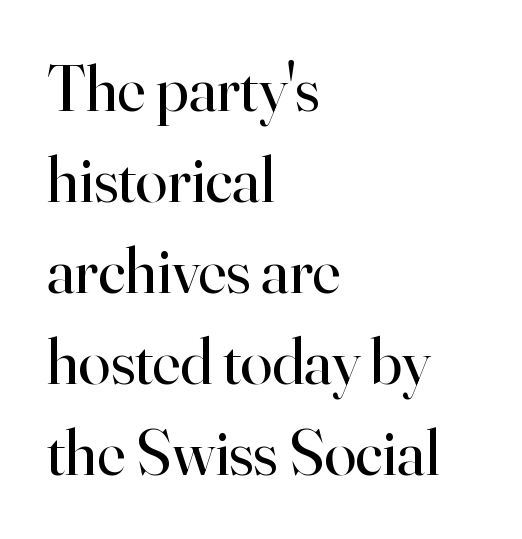
The image shows 65 px regular-weight serif type, upright; set left-aligned, normal line spacing (1.4x), normal letter spacing, not underlined; high stroke contrast and a small x-height.
